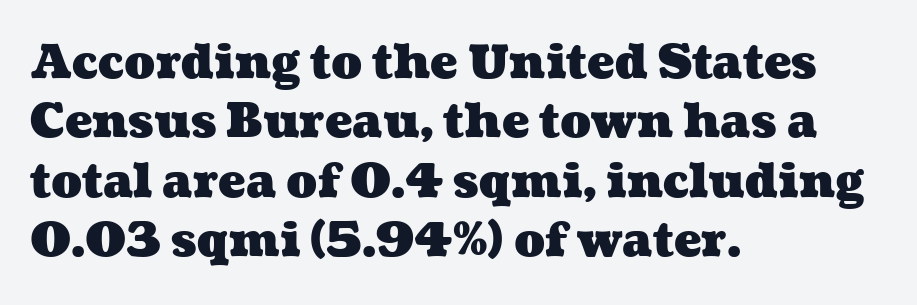
{"bold": "yes", "weight": "heavy", "width": "wide", "stroke_contrast": "medium", "x_height": "medium", "monospaced": "no", "underline": "no", "align": "left", "line_spacing": "normal", "line_spacing_ratio": 1.29, "letter_spacing": "normal", "letter_spacing_em": 0.0, "glyph_px": 46}
